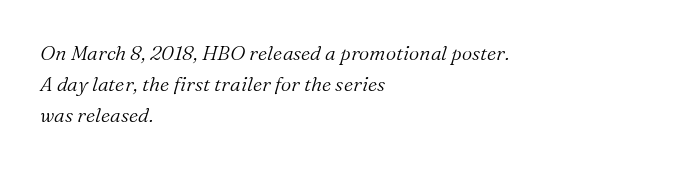
Characters follow at the spacing the type designer built in. Rows of type keep a routine distance in the vertical direction. This sample uses an oblique cut, with every glyph tilted off the vertical. The letters look calm and open, with moderate or lighter stems. Line starts are locked; line ends wander.
